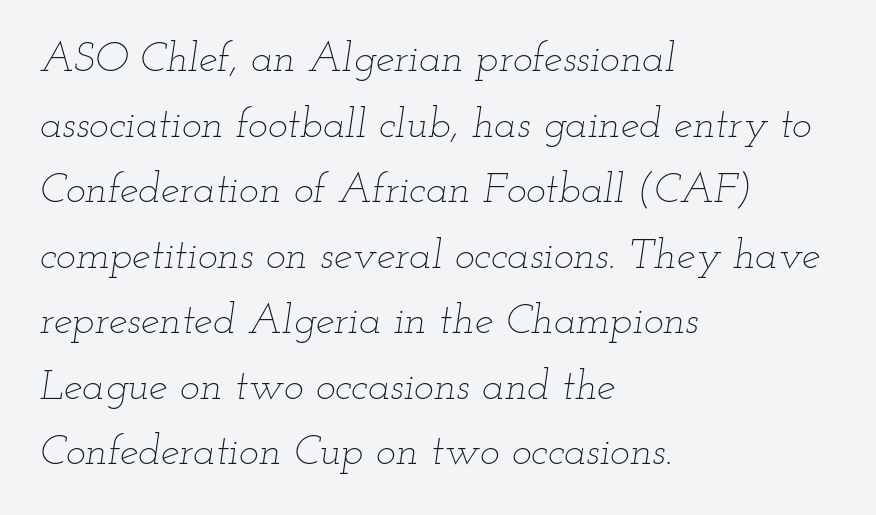
The image shows 42 px thin, wide type, italic (leaning right); set left-aligned, normal line spacing (1.56x), normal letter spacing, not underlined; low stroke contrast and a small x-height.
